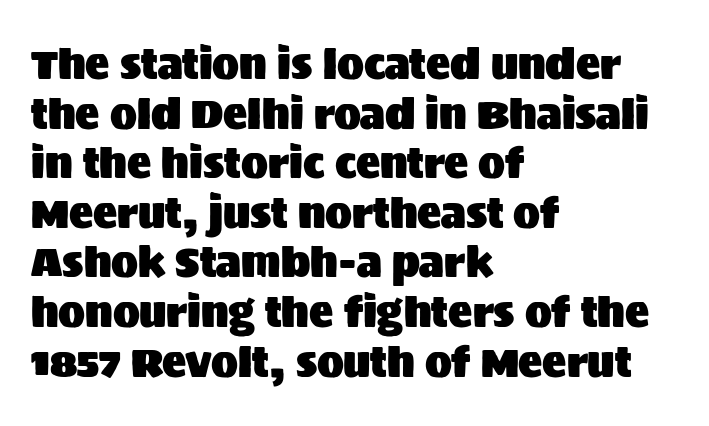
You could not count columns in this text — the font is proportionally spaced. Line beginnings align vertically; line endings do not. Unlike italic type, these characters show no tilt at all. How are the letters spaced? Ordinarily, with no added tracking. Is this a sans? Yes — the strokes have no serifs. The strip under each line holds only bare page.
